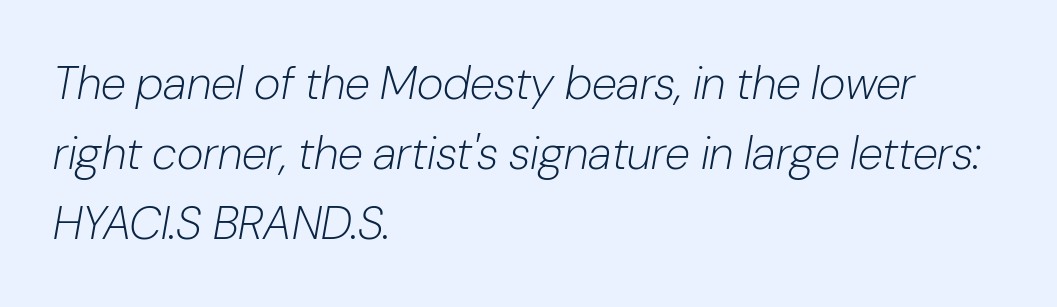
Q: Is the text bold? A: No.
Q: Is the text italic (slanted)? A: Yes, it leans right by about 10 degrees.
Q: Is the text underlined? A: No.
Q: How is the paragraph aligned? A: Left-aligned.
Q: Is the spacing between letters normal or unusually wide? A: Normal.
Q: Is the spacing between lines tight, normal or loose? A: Normal.
Q: Width (condensed, normal, or wide)? A: Normal.
Q: Stroke contrast? A: Low.
Q: x-height? A: Medium.
Q: Monospaced? A: No.
